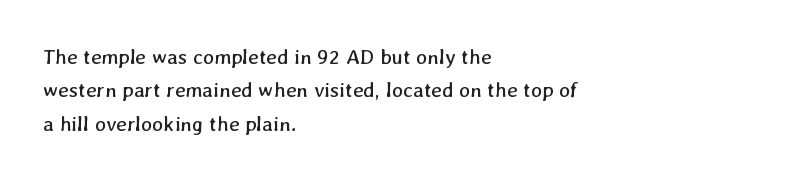
{"bold": "no", "underline": "no", "align": "left", "line_spacing": "normal", "line_spacing_ratio": 1.59, "letter_spacing": "normal", "letter_spacing_em": 0.0, "glyph_px": 21}
